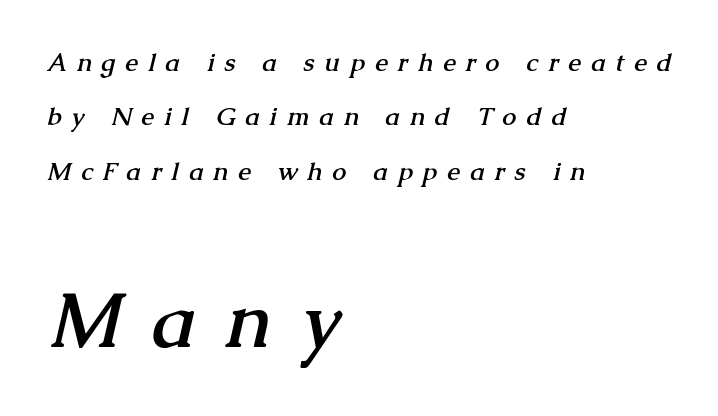
Q: Is the text bold? A: Yes.
Q: Is the typeface a serif or a sans-serif typeface? A: Serif.
Q: Is the text underlined? A: No.
Q: How is the paragraph aligned? A: Left-aligned.
Q: Is the spacing between letters normal or unusually wide? A: Unusually wide.
Q: Is the spacing between lines tight, normal or loose? A: Loose.
Q: Which block of text is set in a larger size, the first (top) or the second (bottom)? A: The second (bottom) one.
Q: Width (condensed, normal, or wide)? A: Normal.
Q: Stroke contrast? A: Medium.
Q: x-height? A: Medium.
Q: Monospaced? A: No.
